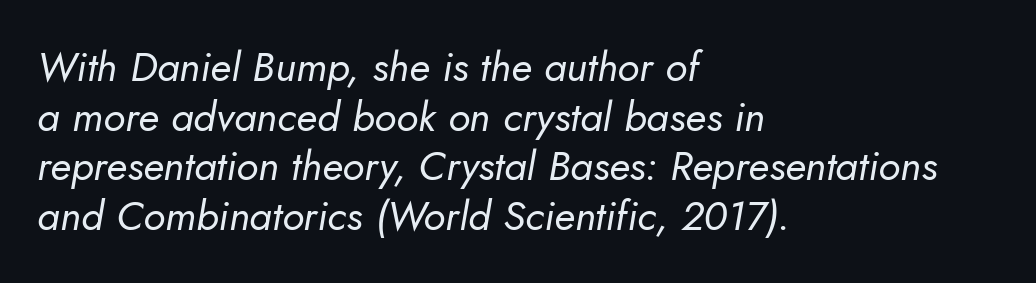
Q: Is the text bold? A: No.
Q: Is the text italic (slanted)? A: Yes, it leans right by about 5 degrees.
Q: Is the text underlined? A: No.
Q: How is the paragraph aligned? A: Left-aligned.
Q: Is the spacing between letters normal or unusually wide? A: Normal.
Q: Width (condensed, normal, or wide)? A: Normal.
Q: Stroke contrast? A: Low.
Q: x-height? A: Small.
Q: Monospaced? A: No.
